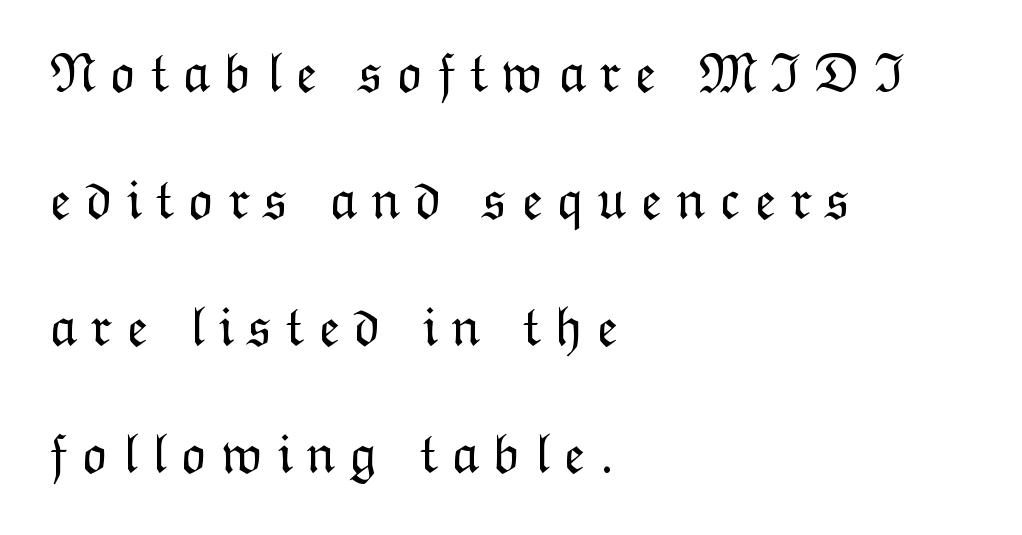
Q: Is the text bold? A: No.
Q: Is the text italic (slanted)? A: No, it is upright.
Q: Is the text underlined? A: No.
Q: How is the paragraph aligned? A: Left-aligned.
Q: Is the spacing between letters normal or unusually wide? A: Unusually wide.
Q: Is the spacing between lines tight, normal or loose? A: Loose.
Q: Width (condensed, normal, or wide)? A: Normal.
Q: Stroke contrast? A: Low.
Q: x-height? A: Medium.
Q: Monospaced? A: No.
